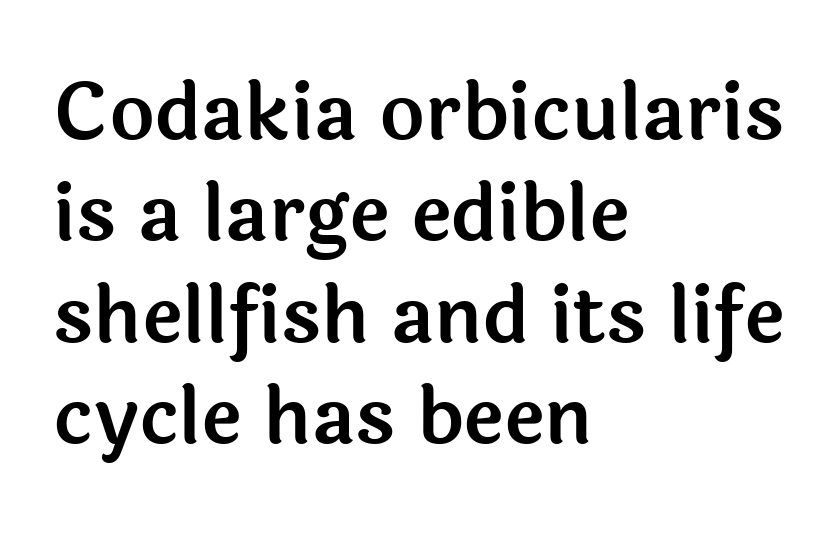
Q: Is the text italic (slanted)? A: No, it is upright.
Q: Is the typeface a serif or a sans-serif typeface? A: Sans-serif.
Q: Is the text underlined? A: No.
Q: How is the paragraph aligned? A: Left-aligned.
Q: Is the spacing between letters normal or unusually wide? A: Normal.
Q: Is the spacing between lines tight, normal or loose? A: Normal.
Q: Width (condensed, normal, or wide)? A: Normal.
Q: x-height? A: Medium.
Q: Monospaced? A: No.
